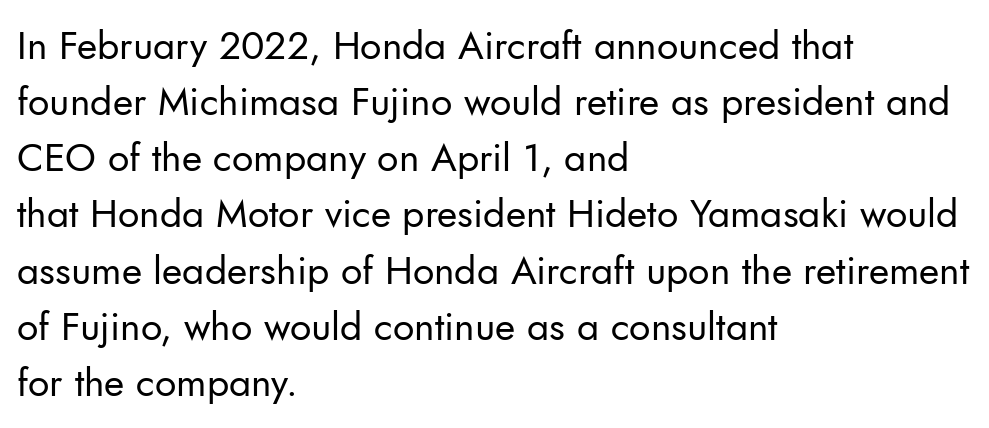
The image shows 39 px regular-weight sans-serif type, upright; set left-aligned, normal line spacing (1.44x), normal letter spacing, not underlined; low stroke contrast and a small x-height.
